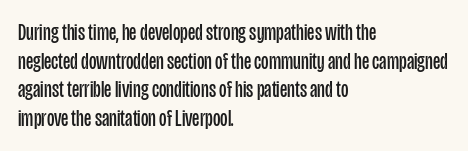
{"italic": "no", "bold": "no", "underline": "no", "align": "left", "line_spacing_ratio": 1.24, "letter_spacing": "normal", "letter_spacing_em": 0.0, "glyph_px": 23}
